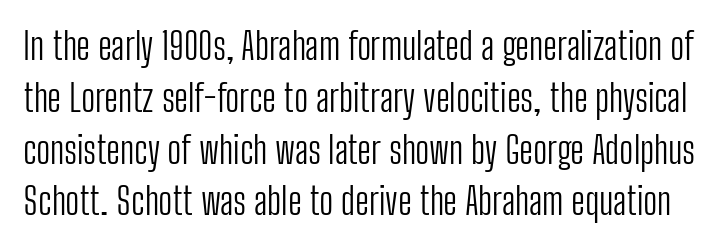
Q: Is the text bold? A: No.
Q: Is the text italic (slanted)? A: No, it is upright.
Q: Is the typeface a serif or a sans-serif typeface? A: Sans-serif.
Q: Is the text underlined? A: No.
Q: Is the spacing between letters normal or unusually wide? A: Normal.
Q: Is the spacing between lines tight, normal or loose? A: Normal.
Q: Width (condensed, normal, or wide)? A: Condensed.
Q: Stroke contrast? A: Low.
Q: x-height? A: Medium.
Q: Monospaced? A: No.
